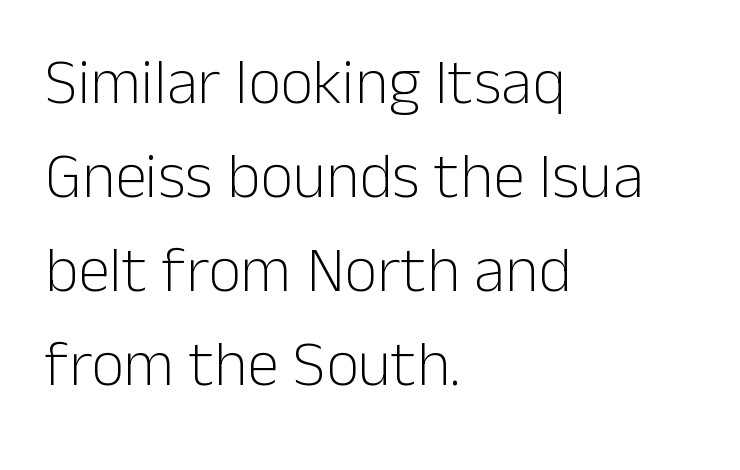
Nothing unusual about the tracking: characters are spaced as the font intends. Heft: none added — not bold. The type family on display is of the sans-serif kind. The passage shown is not underscored anywhere.
